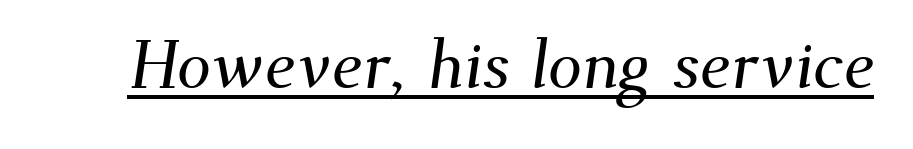
The image shows 68 px serif type; set normal letter spacing, underlined; medium stroke contrast and a small x-height.
